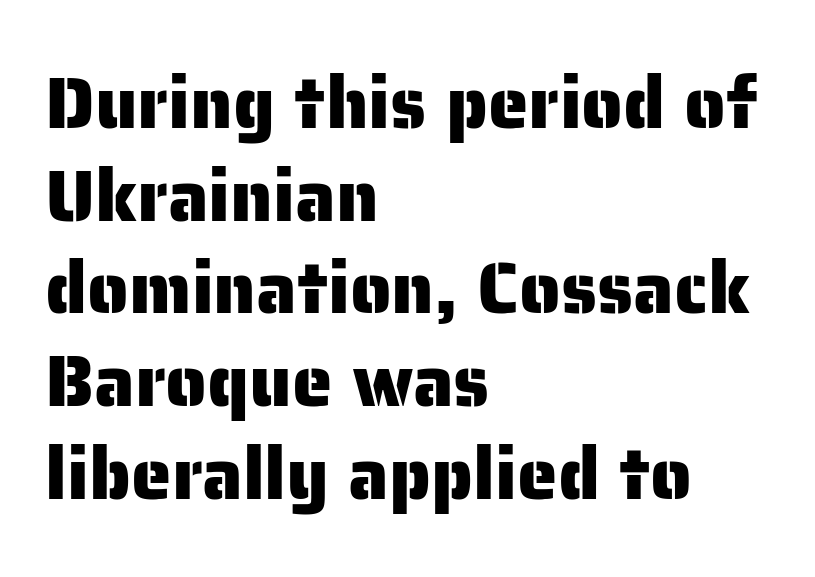
{"serif": "no", "italic": "no", "width": "normal", "stroke_contrast": "low", "x_height": "medium", "monospaced": "no", "underline": "no", "align": "left", "line_spacing": "normal", "line_spacing_ratio": 1.27, "letter_spacing": "normal", "letter_spacing_em": 0.0, "glyph_px": 73}
